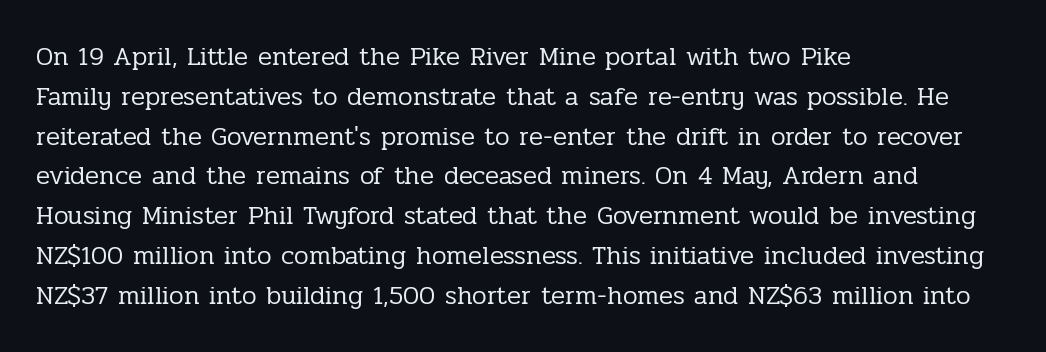
Q: Is the text bold? A: No.
Q: Is the text italic (slanted)? A: No, it is upright.
Q: Is the text underlined? A: No.
Q: How is the paragraph aligned? A: Left-aligned.
Q: Is the spacing between letters normal or unusually wide? A: Normal.
Q: Is the spacing between lines tight, normal or loose? A: Normal.
